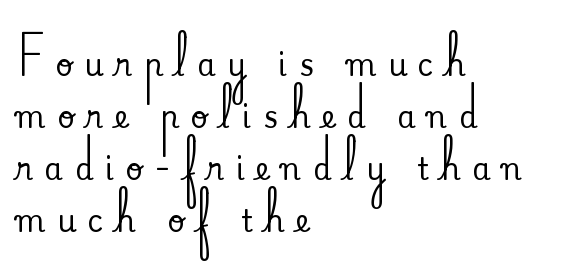
Q: Is the text italic (slanted)? A: No, it is upright.
Q: Is the typeface a serif or a sans-serif typeface? A: Serif.
Q: Is the text underlined? A: No.
Q: How is the paragraph aligned? A: Left-aligned.
Q: Is the spacing between letters normal or unusually wide? A: Unusually wide.
Q: Width (condensed, normal, or wide)? A: Normal.
Q: Stroke contrast? A: Medium.
Q: x-height? A: Small.
Q: Monospaced? A: No.
